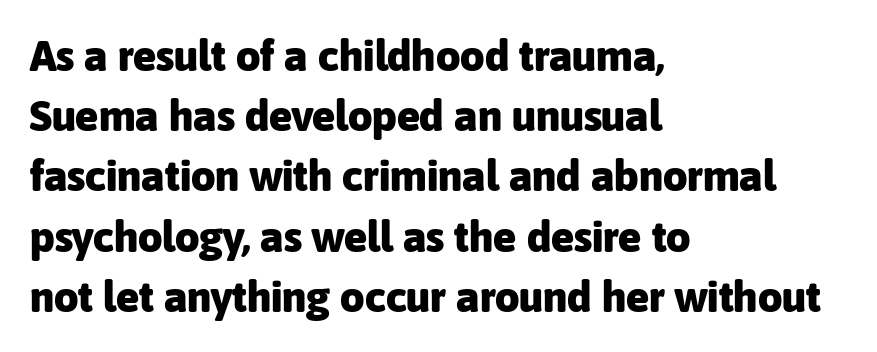
Posture: straight, roman, zero tilt. Each glyph is drawn with heavy, bold strokes. Default kerning and tracking; the words read as compact shapes. Successive baselines arrive at the customary interval. Unmarked baselines from the first word to the last.
